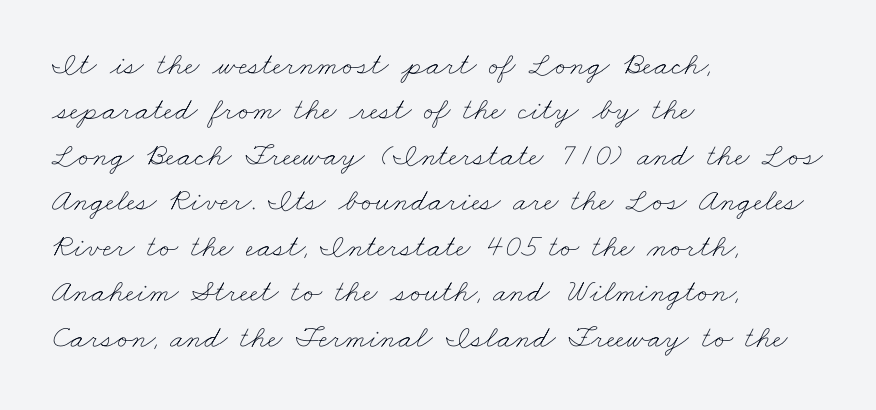
The typesetting does not lean heavy: it is not bold. Here the designer chose a conventional face with non-uniform glyph widths. Honestly, there is no underline to notice here at all. The tracking reads as untouched default to a designer's eye.
